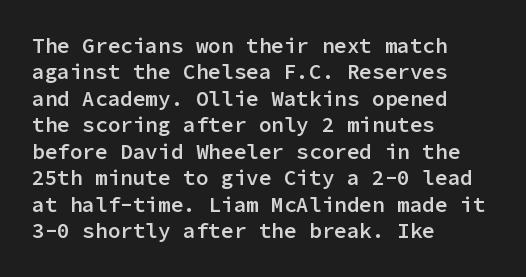
Its strokes are somewhat broadened, the hallmark of semibold type. Notice how descenders clear the ascenders below comfortably — that's standard leading. The letters stand straight up with perfectly vertical stems. Compared with a centered layout, this one pins lines to the left instead.
